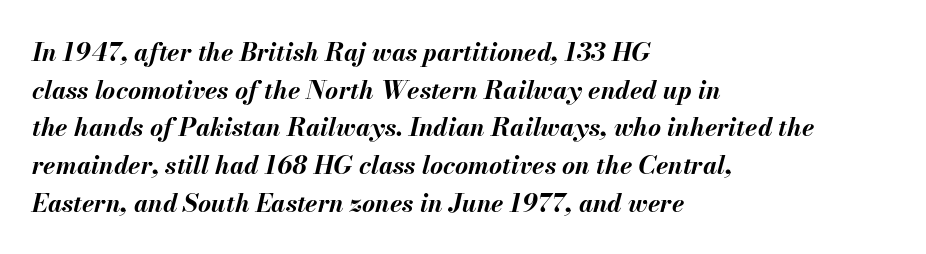
{"italic": "yes", "lean": "right", "slant_degrees": 13, "bold": "yes", "underline": "no", "align": "left", "line_spacing": "normal", "line_spacing_ratio": 1.51, "letter_spacing": "normal", "letter_spacing_em": 0.0, "glyph_px": 25}
